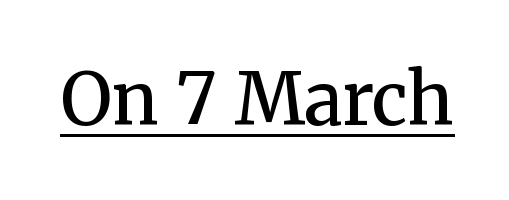
The line texture is even and compact thanks to regular tracking. The face used here appears with an underline applied. The letters stand upright; this is a roman face. Character widths vary here, with narrow letters taking less room than wide ones. The text was rendered using a seriffed face with decorative stroke endings.
